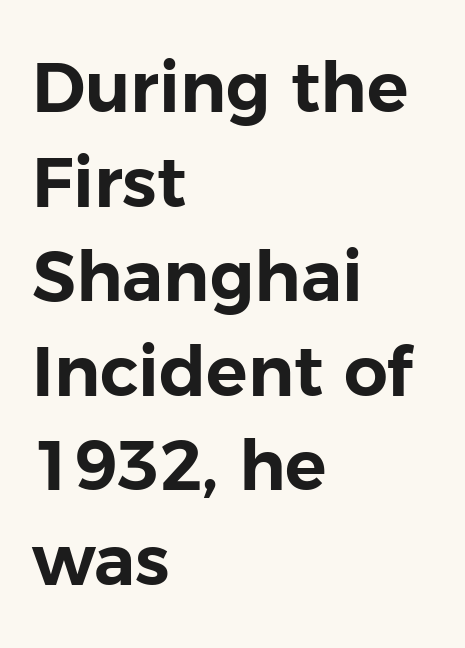
What kind of face is this? One without serifs — a sans. Caption: standard tracking, unaltered. Does the leading feel generous? No, just average. The font's upright variant was chosen for this text.
